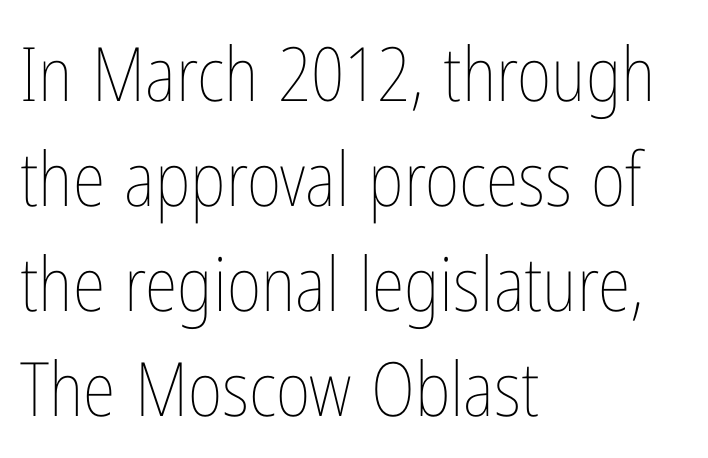
Q: Is the text bold? A: No.
Q: Is the text italic (slanted)? A: No, it is upright.
Q: Is the text underlined? A: No.
Q: How is the paragraph aligned? A: Left-aligned.
Q: Is the spacing between letters normal or unusually wide? A: Normal.
Q: Is the spacing between lines tight, normal or loose? A: Normal.
Q: Width (condensed, normal, or wide)? A: Condensed.
Q: Stroke contrast? A: Low.
Q: x-height? A: Medium.
Q: Monospaced? A: No.
